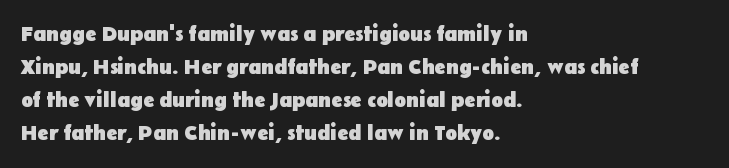
The image shows 21 px bold type, upright; set left-aligned, normal line spacing (1.57x), normal letter spacing, not underlined.
